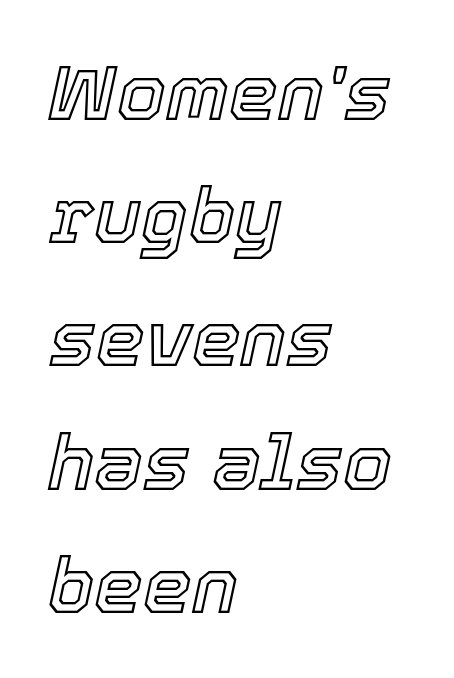
{"italic": "yes", "lean": "right", "slant_degrees": 12, "width": "normal", "x_height": "medium", "monospaced": "no", "underline": "no", "align": "left", "line_spacing": "normal", "line_spacing_ratio": 1.58, "letter_spacing": "normal", "letter_spacing_em": 0.0, "glyph_px": 78}
